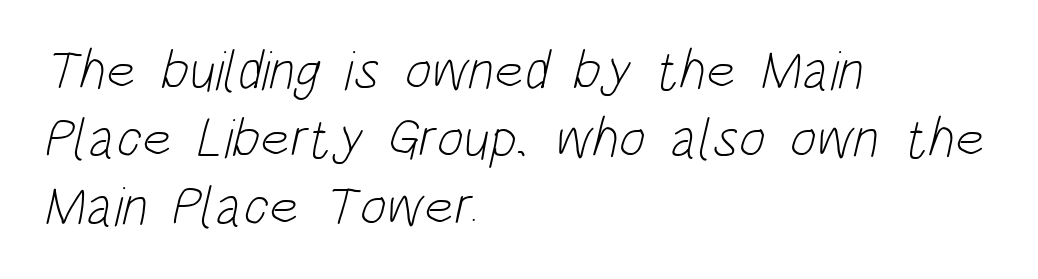
{"serif": "no", "bold": "no", "weight": "light", "width": "condensed", "stroke_contrast": "low", "x_height": "large", "monospaced": "no", "underline": "no", "align": "left", "line_spacing_ratio": 1.21, "letter_spacing": "normal", "letter_spacing_em": 0.0, "glyph_px": 56}
